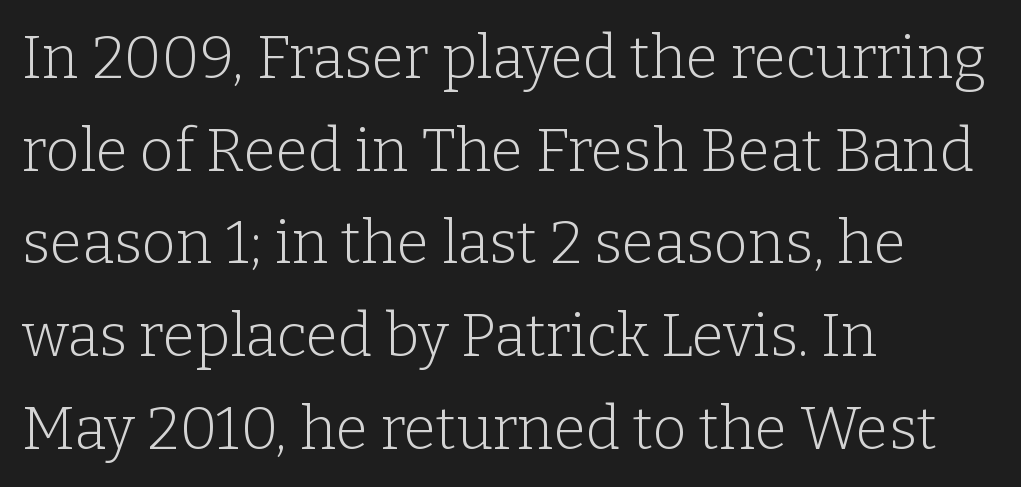
Do the letters lean? They stand straight. Yep, those are serifs on the letters. Vertical spacing — default. This sample has the flowing, uneven cadence of proportional lettering.
